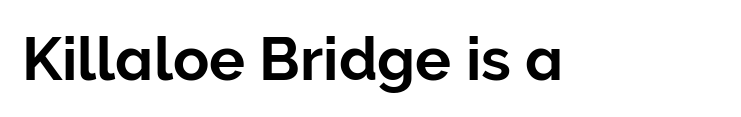
Q: Is the text italic (slanted)? A: No, it is upright.
Q: Is the typeface a serif or a sans-serif typeface? A: Sans-serif.
Q: Is the text underlined? A: No.
Q: Is the spacing between letters normal or unusually wide? A: Normal.
Q: Width (condensed, normal, or wide)? A: Normal.
Q: Stroke contrast? A: Low.
Q: x-height? A: Medium.
Q: Monospaced? A: No.
